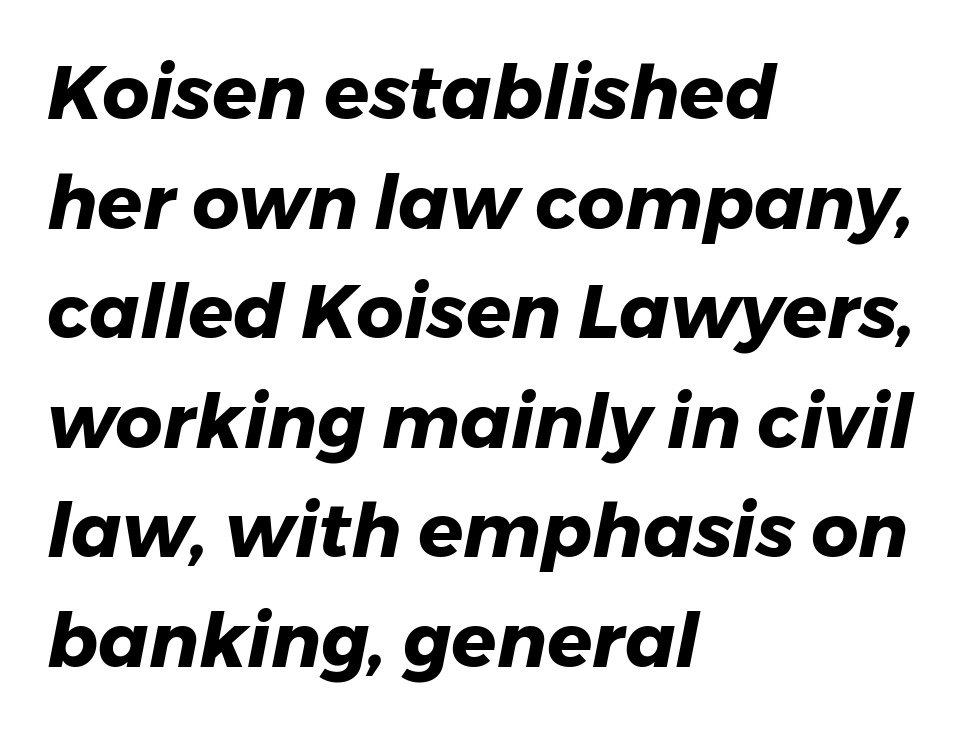
The rendering uses a bold face; every stroke is thick and dark. If you drew a ruler down the left edge, every line would touch it. Lines of text with bare space underneath. Honestly, the row spacing looks completely unremarkable.
